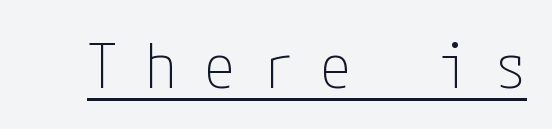
The rendered words wear a rule along their underside. The letters carry no serifs — their stems end cleanly without finishing strokes. Words appear elongated and porous because spacing is wide. Vertical strokes here are truly vertical.
